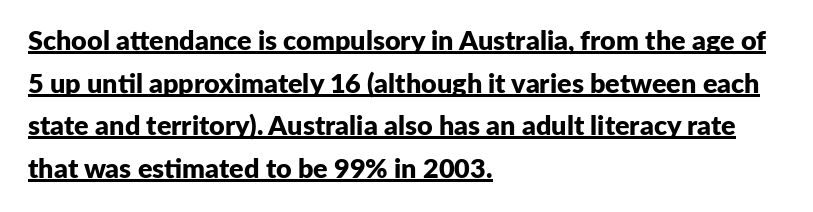
Q: Is the text bold? A: Yes.
Q: Is the text italic (slanted)? A: No, it is upright.
Q: Is the text underlined? A: Yes.
Q: How is the paragraph aligned? A: Left-aligned.
Q: Is the spacing between letters normal or unusually wide? A: Normal.
Q: Is the spacing between lines tight, normal or loose? A: Normal.
